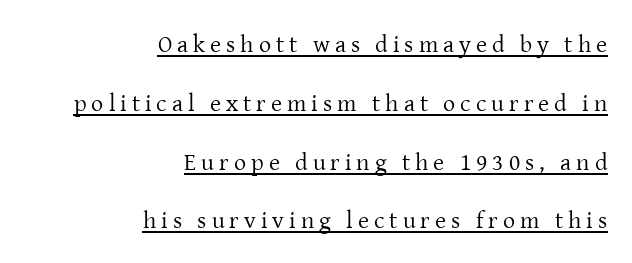
Q: Is the text bold? A: No.
Q: Is the text italic (slanted)? A: No, it is upright.
Q: Is the text underlined? A: Yes.
Q: How is the paragraph aligned? A: Right-aligned.
Q: Is the spacing between letters normal or unusually wide? A: Unusually wide.
Q: Is the spacing between lines tight, normal or loose? A: Loose.
